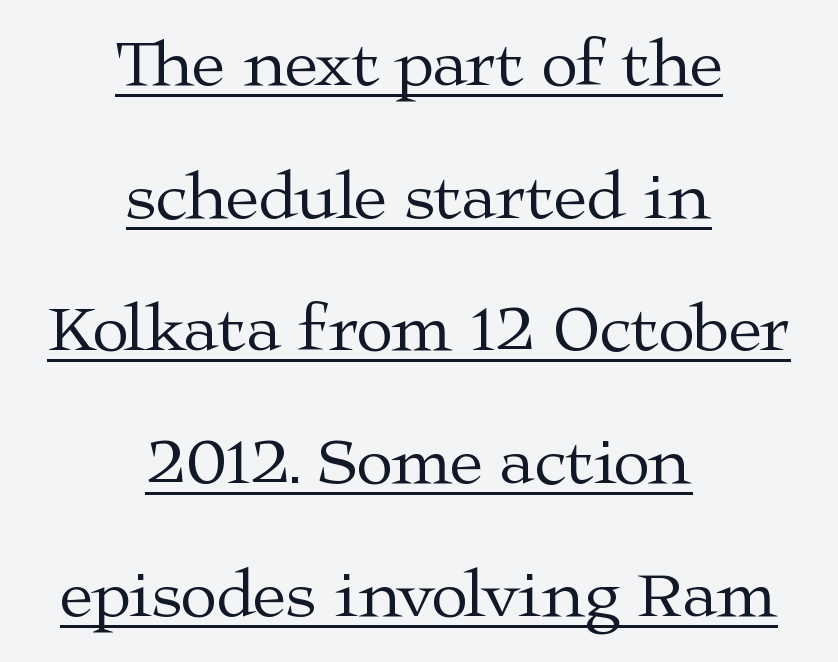
The image shows 67 px regular-weight, wide serif type, upright; set centered, loose line spacing (1.98x), normal letter spacing, underlined; medium stroke contrast and a medium x-height.
